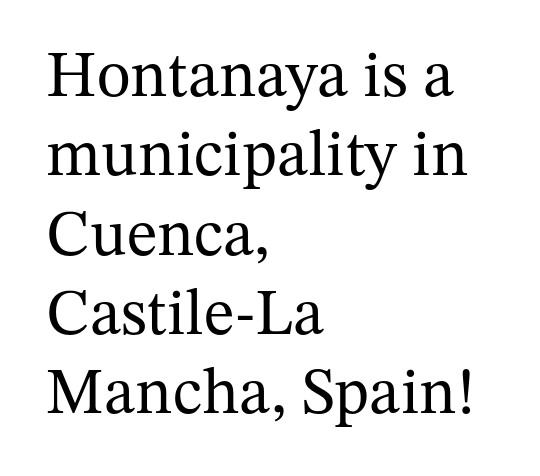
A typesetter would call this proportional, since set widths differ per character. Vertical stems look standard width or narrower in stroke. Classification — serif. Nothing unusual about the tracking: characters are spaced as the font intends. The type sits square on the baseline with zero lean.
